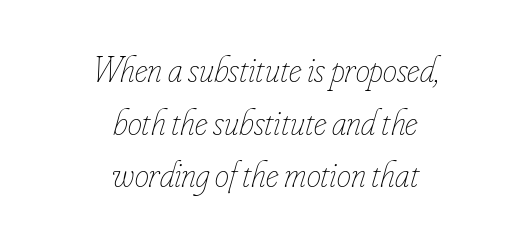
Q: Is the text bold? A: No.
Q: Is the text italic (slanted)? A: Yes, it leans right by about 16 degrees.
Q: Is the text underlined? A: No.
Q: How is the paragraph aligned? A: Centered.
Q: Is the spacing between letters normal or unusually wide? A: Normal.
Q: Is the spacing between lines tight, normal or loose? A: Normal.
Q: Width (condensed, normal, or wide)? A: Condensed.
Q: Stroke contrast? A: Low.
Q: x-height? A: Small.
Q: Monospaced? A: No.
